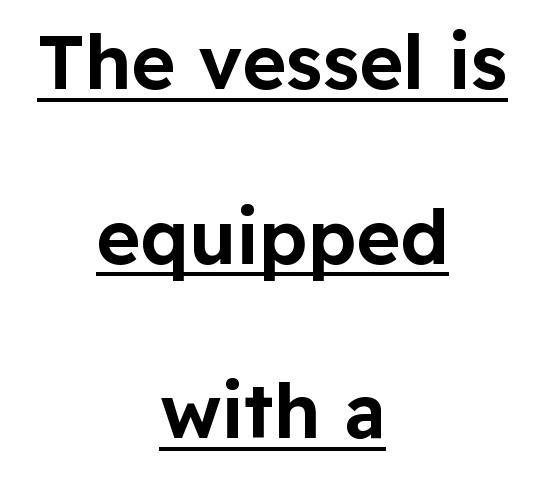
The image shows 75 px sans-serif type, upright; set centered, loose line spacing (2.33x), normal letter spacing, underlined; low stroke contrast and a medium x-height.
